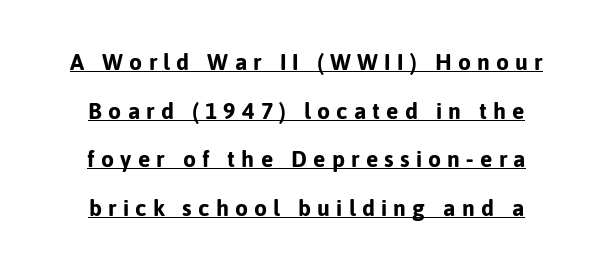
The image shows 23 px bold type, upright; set centered, loose line spacing (2.11x), unusually wide letter spacing (+0.27 em), underlined.
